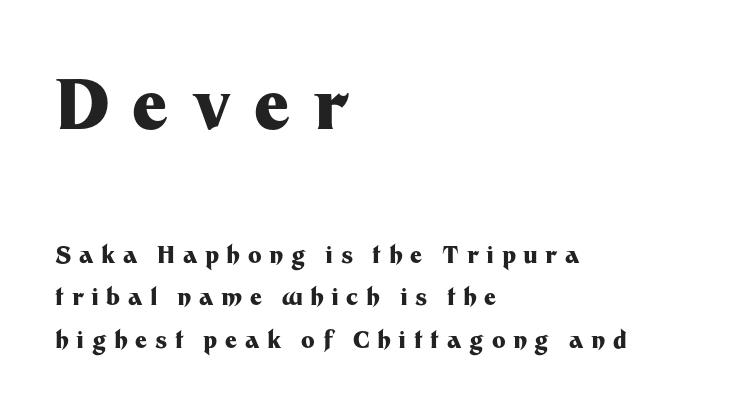
The image shows 69 px heavy sans-serif type, upright; set left-aligned, line spacing 1.85x, unusually wide letter spacing (+0.33 em), not underlined; the first (top) block is 3.0x larger; medium stroke contrast and a medium x-height.
